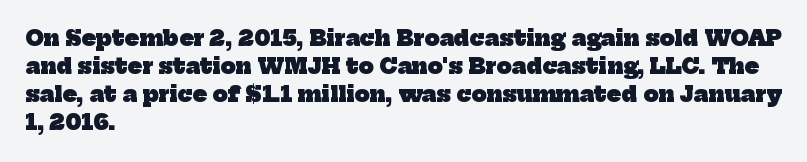
Q: Is the text bold? A: Yes.
Q: Is the text underlined? A: No.
Q: How is the paragraph aligned? A: Left-aligned.
Q: Is the spacing between letters normal or unusually wide? A: Normal.
Q: Is the spacing between lines tight, normal or loose? A: Normal.
